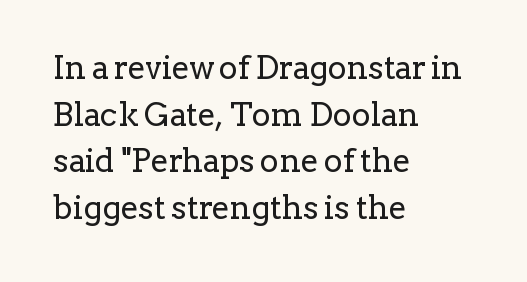
Each new line begins a customary step beneath the previous one. Tracking value appears to be zero — textbook default spacing. This rendering uses left alignment, leaving the right contour irregular. The face used here is proportionally spaced, like ordinary book or web type. Tall strokes in this sample are plumb rather than angled.
